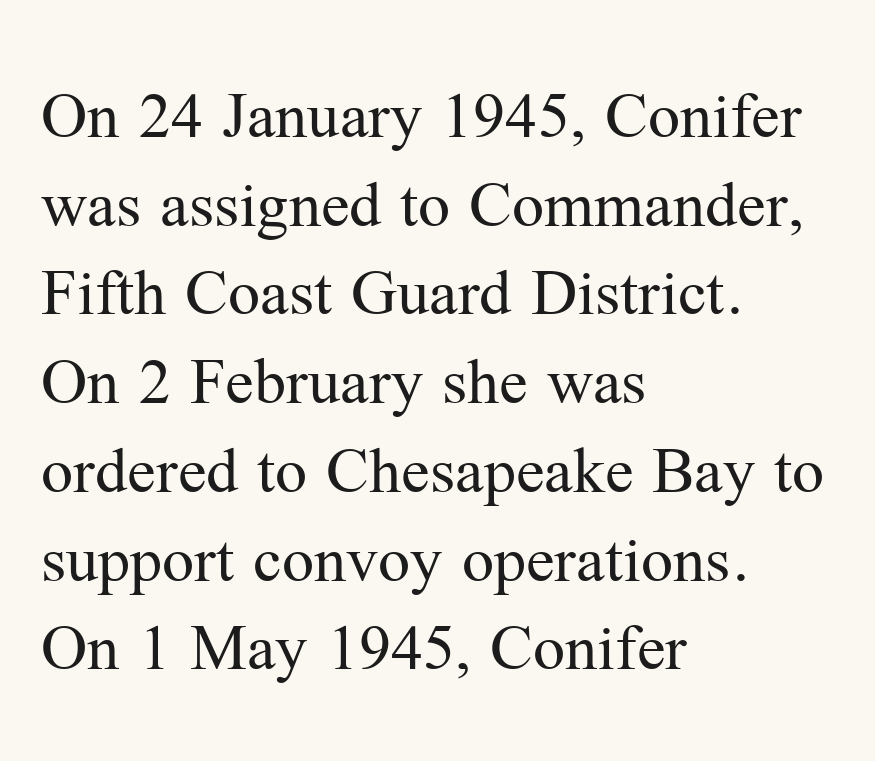
Look at the tracking — it's just the regular setting, nothing added. The text was rendered using a seriffed face with decorative stroke endings. The passage shown stacks its lines at a standard gap. The strokes are not fattened; the text isn't bold. Lines of text with bare space underneath. Does the lettering tilt? It doesn't — this is upright.
